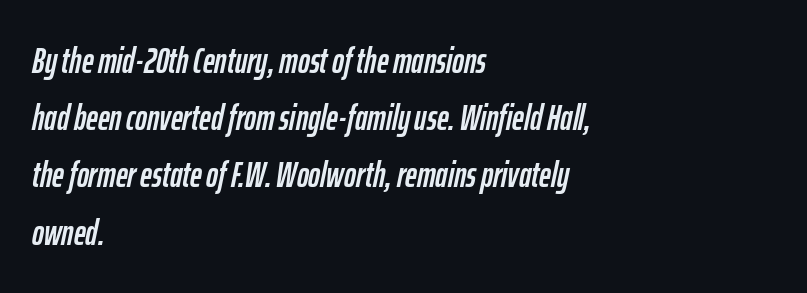
The image shows 36 px condensed type, italic (leaning right); set left-aligned, normal line spacing (1.59x), normal letter spacing, not underlined; low stroke contrast and a medium x-height.
